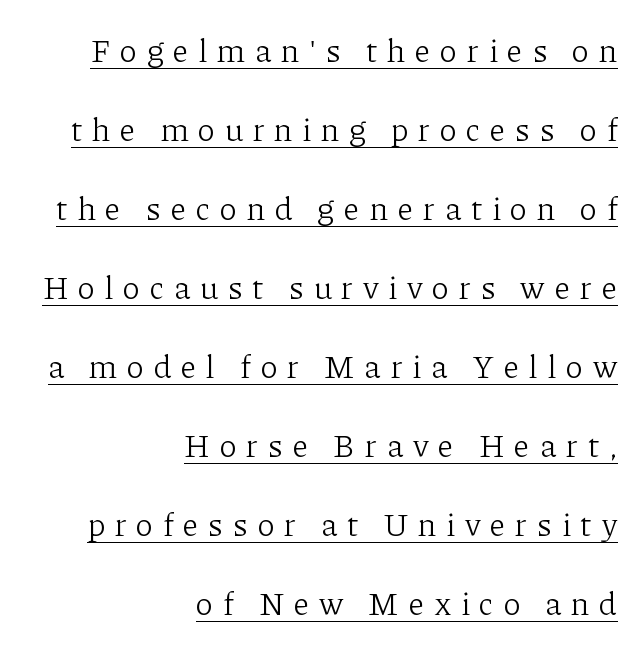
Weight: not bold — regular or lighter. The passage shown is typed in a proportional face where columns would drift. The axis of the letterforms is exactly vertical. Each line of the rendering has a horizontal stroke beneath the glyphs. This block would shrink considerably if given ordinary leading; it's expanded now.
